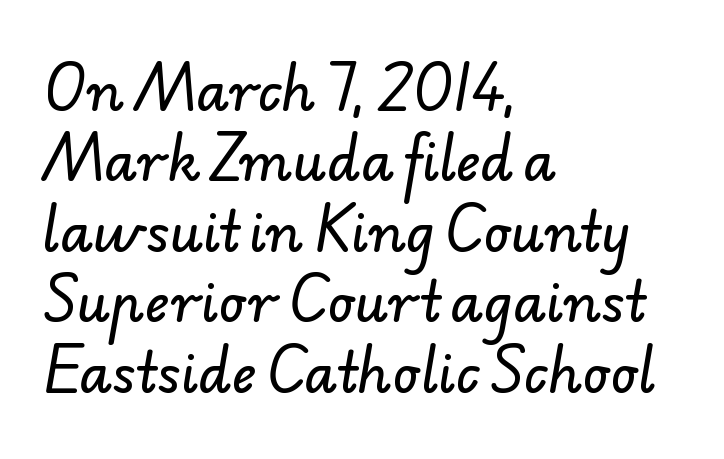
Q: Is the typeface a serif or a sans-serif typeface? A: Sans-serif.
Q: Is the text underlined? A: No.
Q: How is the paragraph aligned? A: Left-aligned.
Q: Is the spacing between letters normal or unusually wide? A: Normal.
Q: Is the spacing between lines tight, normal or loose? A: Normal.
Q: Width (condensed, normal, or wide)? A: Normal.
Q: Stroke contrast? A: Low.
Q: x-height? A: Small.
Q: Monospaced? A: No.
